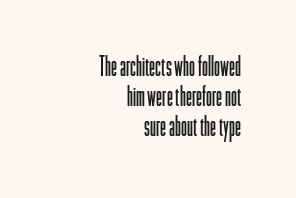
The image shows 27 px text type, upright; set right-aligned, tight line spacing (1.11x), normal letter spacing, not underlined.
